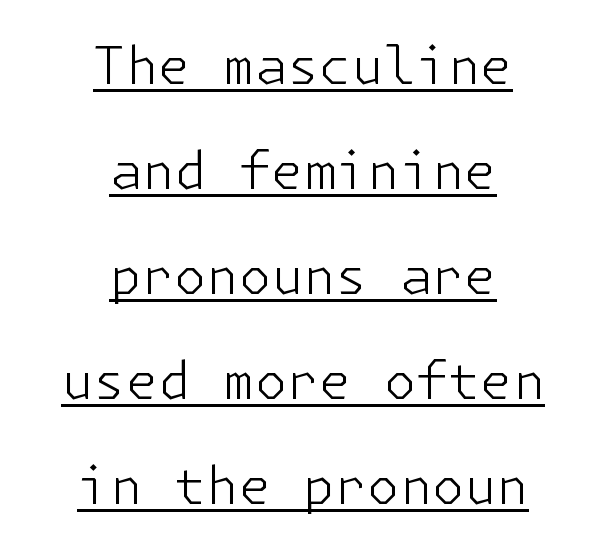
The image shows 52 px light sans-serif type, upright; set centered, loose line spacing (2.02x), normal letter spacing, underlined; low stroke contrast and a medium x-height.
